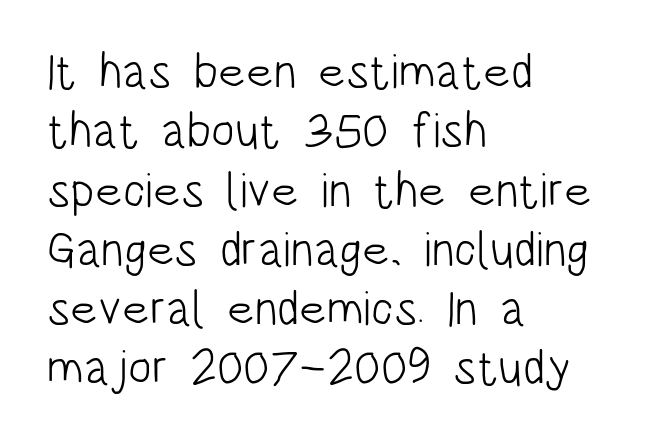
Think of a printed novel: that variable character pitch is what you see here. Do the letters lean? They stand straight. A typesetter would label this face a sans. You could call the tracking neutral — neither tight nor loose. Descenders are the only things crossing below the line. Casual observation: everything's shoved over to the left.
